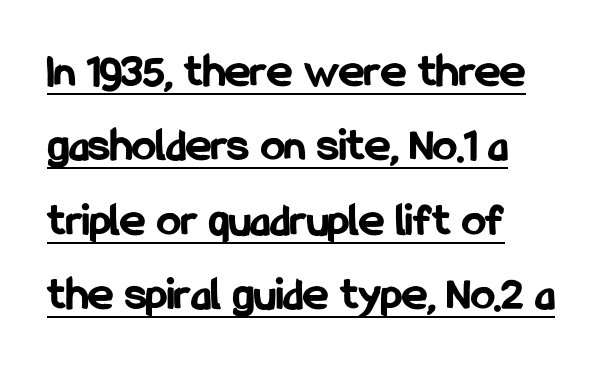
The image shows 48 px bold, condensed sans-serif type, upright; set left-aligned, normal line spacing (1.55x), normal letter spacing, underlined; low stroke contrast and a medium x-height.
